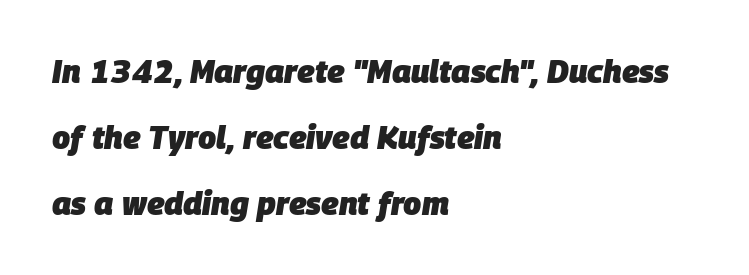
The image shows 32 px heavy type, italic (leaning right); set left-aligned, loose line spacing (2.06x), normal letter spacing, not underlined; low stroke contrast and a large x-height.
